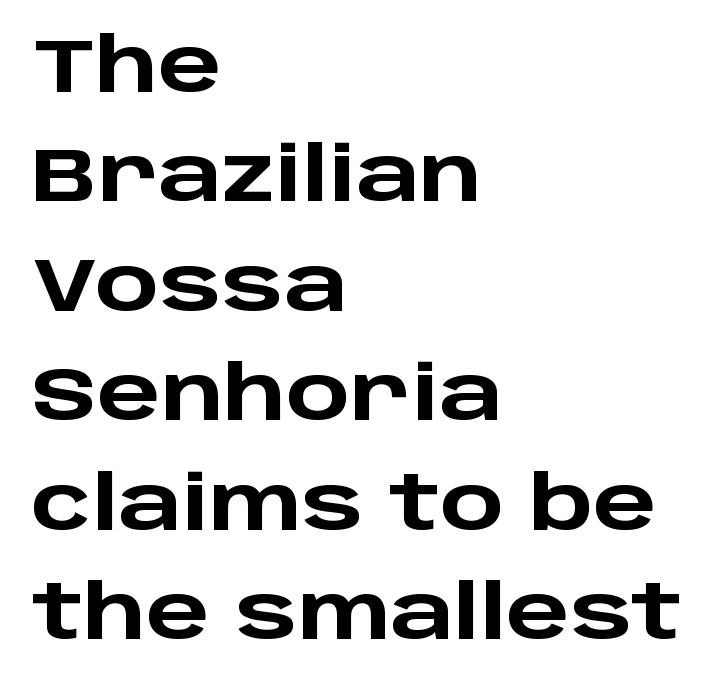
Q: Is the text bold? A: Yes.
Q: Is the text italic (slanted)? A: No, it is upright.
Q: Is the typeface a serif or a sans-serif typeface? A: Sans-serif.
Q: Is the text underlined? A: No.
Q: How is the paragraph aligned? A: Left-aligned.
Q: Is the spacing between letters normal or unusually wide? A: Normal.
Q: Is the spacing between lines tight, normal or loose? A: Normal.
Q: Width (condensed, normal, or wide)? A: Wide.
Q: Stroke contrast? A: Low.
Q: x-height? A: Large.
Q: Monospaced? A: No.
